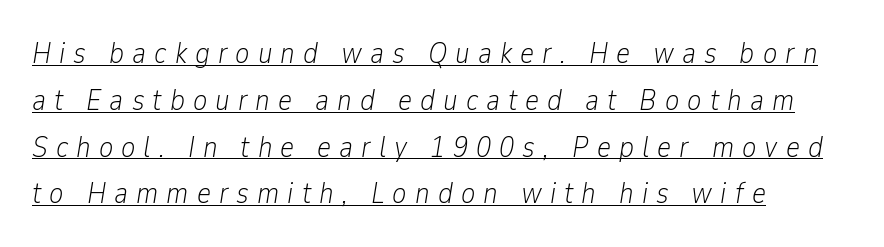
{"italic": "yes", "lean": "right", "slant_degrees": 9, "bold": "no", "weight": "light", "width": "condensed", "stroke_contrast": "low", "x_height": "medium", "monospaced": "no", "underline": "yes", "align": "left", "line_spacing": "normal", "line_spacing_ratio": 1.56, "letter_spacing": "wide", "letter_spacing_em": 0.27, "glyph_px": 30}
